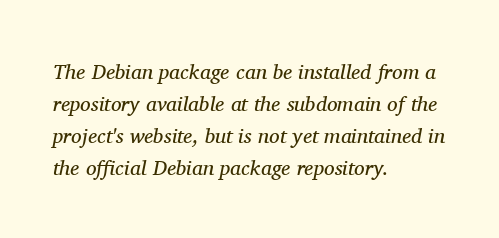
Q: Is the text bold? A: No.
Q: Is the text italic (slanted)? A: Yes, it leans right by about 11 degrees.
Q: Is the text underlined? A: No.
Q: How is the paragraph aligned? A: Left-aligned.
Q: Is the spacing between letters normal or unusually wide? A: Normal.
Q: Is the spacing between lines tight, normal or loose? A: Normal.
